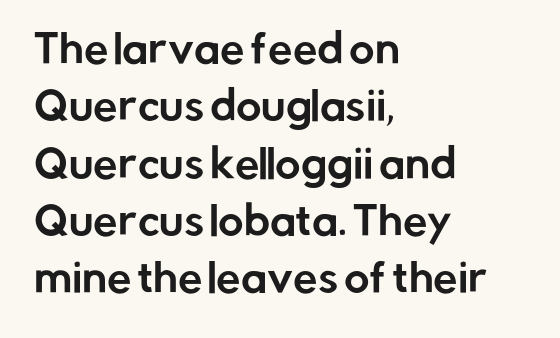
{"serif": "no", "italic": "no", "width": "normal", "stroke_contrast": "low", "x_height": "medium", "monospaced": "no", "underline": "no", "align": "left", "line_spacing": "normal", "line_spacing_ratio": 1.47, "letter_spacing": "normal", "letter_spacing_em": 0.0, "glyph_px": 39}
